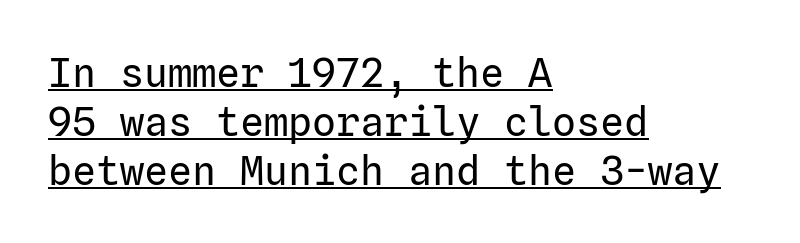
The image shows 40 px regular-weight sans-serif type, upright; set left-aligned, line spacing 1.22x, normal letter spacing, underlined; low stroke contrast and a medium x-height.
